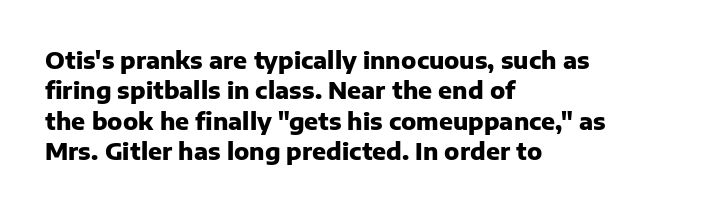
Each word holds together tightly as a unit, with standard inter-letter gaps. Typeset ragged right — the left edge is the straight one. Has an underline been added? It has not. The passage shown stacks its lines at a standard gap. A typesetter would mark this as roman, not italic. The passage shown is emphatically bold.
